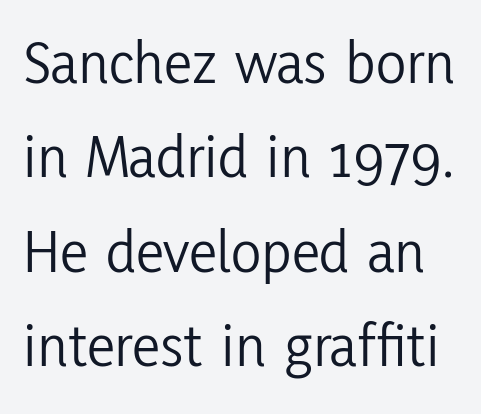
Q: Is the text bold? A: No.
Q: Is the text italic (slanted)? A: No, it is upright.
Q: Is the typeface a serif or a sans-serif typeface? A: Sans-serif.
Q: Is the text underlined? A: No.
Q: Is the spacing between letters normal or unusually wide? A: Normal.
Q: Is the spacing between lines tight, normal or loose? A: Normal.
Q: Width (condensed, normal, or wide)? A: Condensed.
Q: Stroke contrast? A: Low.
Q: x-height? A: Medium.
Q: Monospaced? A: No.
